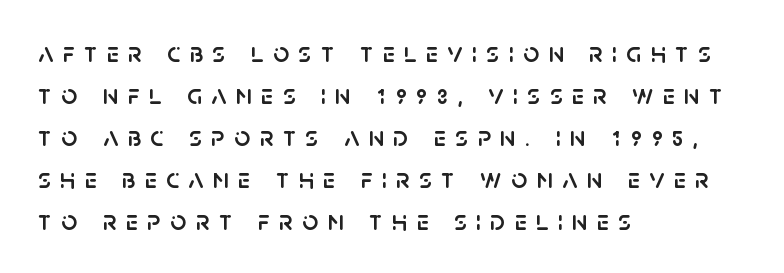
The image shows 28 px sans-serif type, upright; set left-aligned, normal line spacing (1.5x), unusually wide letter spacing (+0.33 em), not underlined; low stroke contrast and a large x-height.
